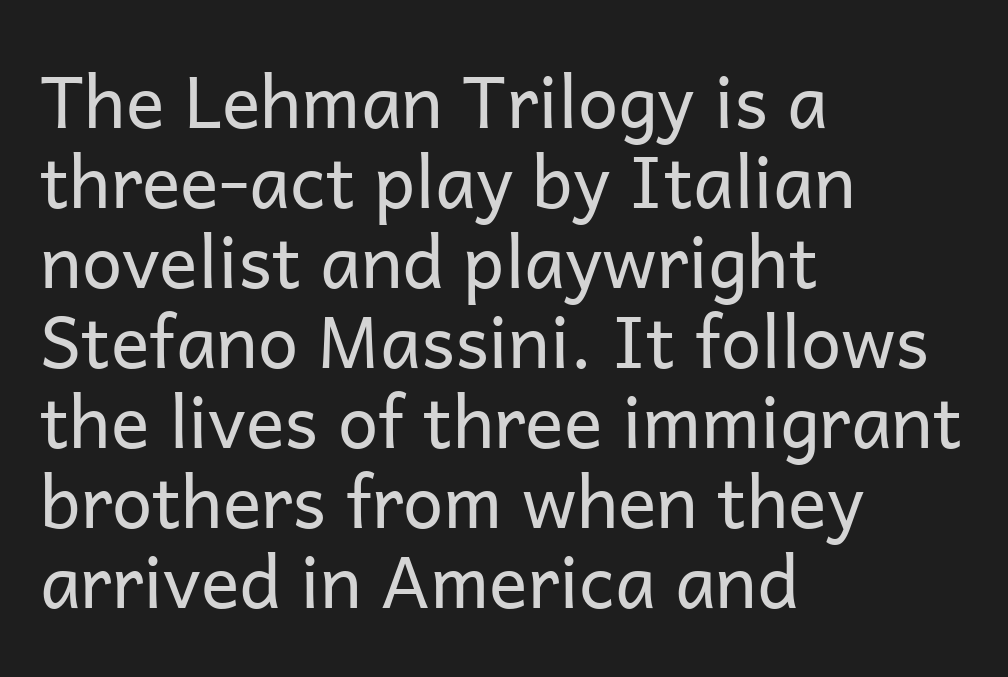
The image shows 72 px regular-weight sans-serif type, upright; set left-aligned, tight line spacing (1.11x), normal letter spacing, not underlined; low stroke contrast and a medium x-height.
